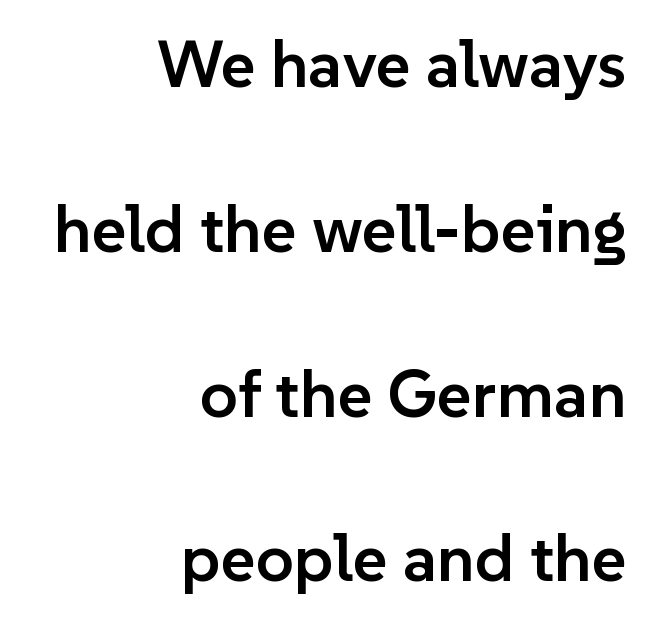
The image shows 67 px semibold sans-serif type, upright; set right-aligned, loose line spacing (2.46x), normal letter spacing, not underlined; low stroke contrast and a medium x-height.
